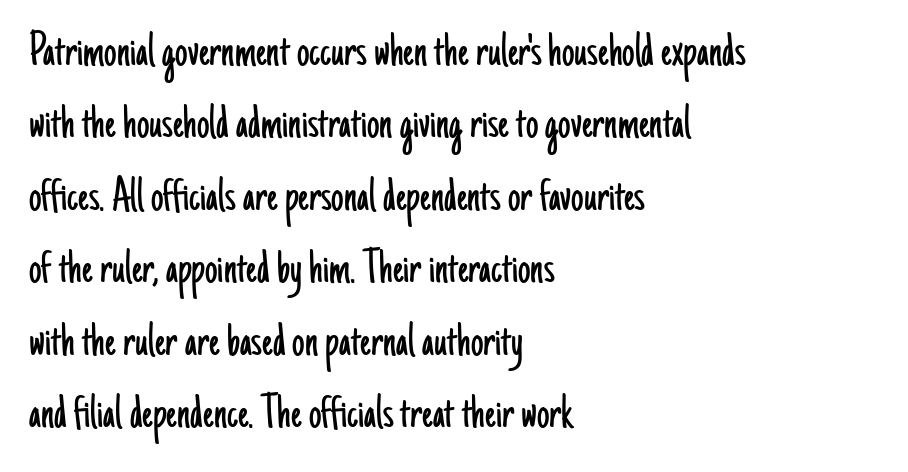
{"serif": "no", "italic": "no", "bold": "no", "weight": "light", "width": "condensed", "stroke_contrast": "low", "x_height": "small", "monospaced": "no", "underline": "no", "align": "left", "line_spacing": "normal", "line_spacing_ratio": 1.45, "letter_spacing": "normal", "letter_spacing_em": 0.0, "glyph_px": 50}
